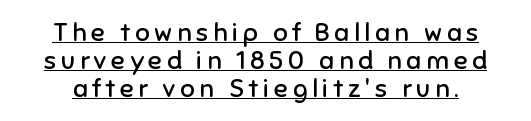
{"italic": "no", "bold": "no", "underline": "yes", "line_spacing": "tight", "line_spacing_ratio": 1.07, "glyph_px": 26}
